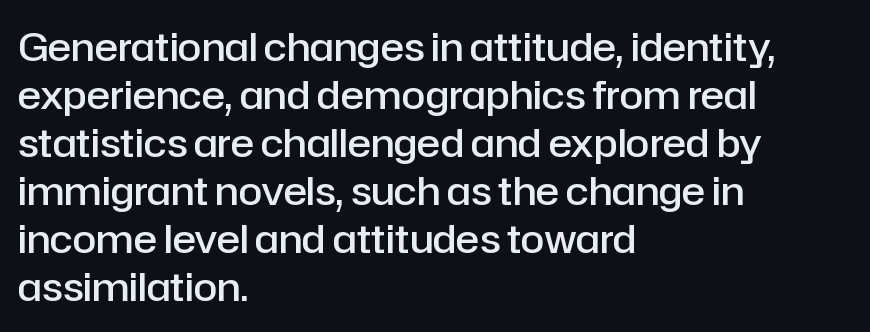
Varying glyph widths throughout — classic text-font behaviour. Caption: semibold face, moderately heavy strokes. The gaps between neighbouring characters are ordinary and unremarkable. Check under the words: just untouched page. The typography opts for an upright posture over an oblique one.
